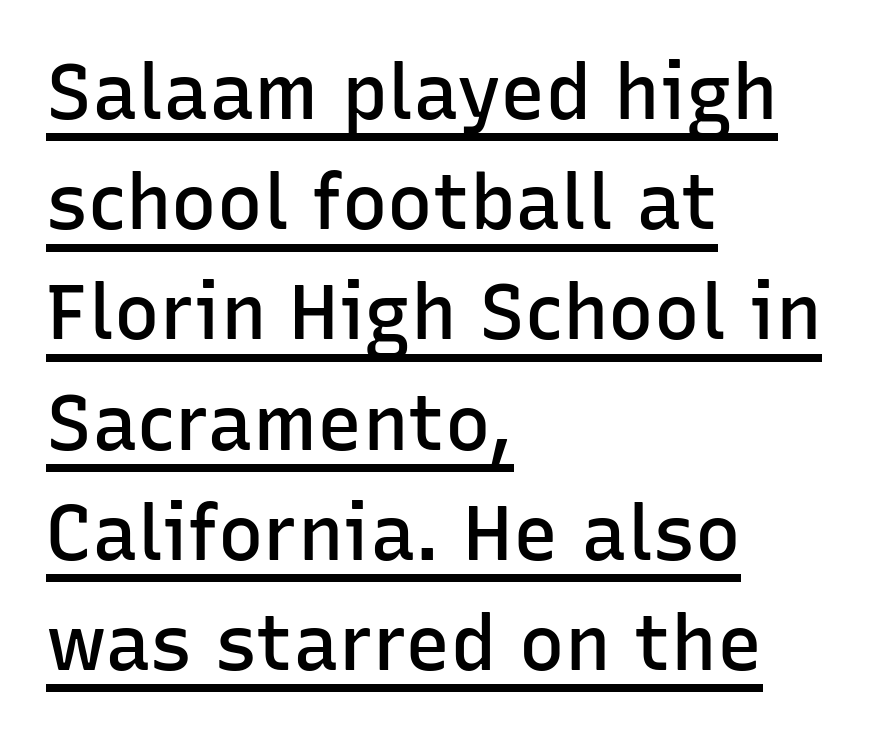
Q: Is the text bold? A: Semi-bold.
Q: Is the text italic (slanted)? A: No, it is upright.
Q: Is the typeface a serif or a sans-serif typeface? A: Sans-serif.
Q: Is the text underlined? A: Yes.
Q: How is the paragraph aligned? A: Left-aligned.
Q: Is the spacing between letters normal or unusually wide? A: Normal.
Q: Is the spacing between lines tight, normal or loose? A: Normal.
Q: Width (condensed, normal, or wide)? A: Normal.
Q: Stroke contrast? A: Low.
Q: x-height? A: Medium.
Q: Monospaced? A: No.
